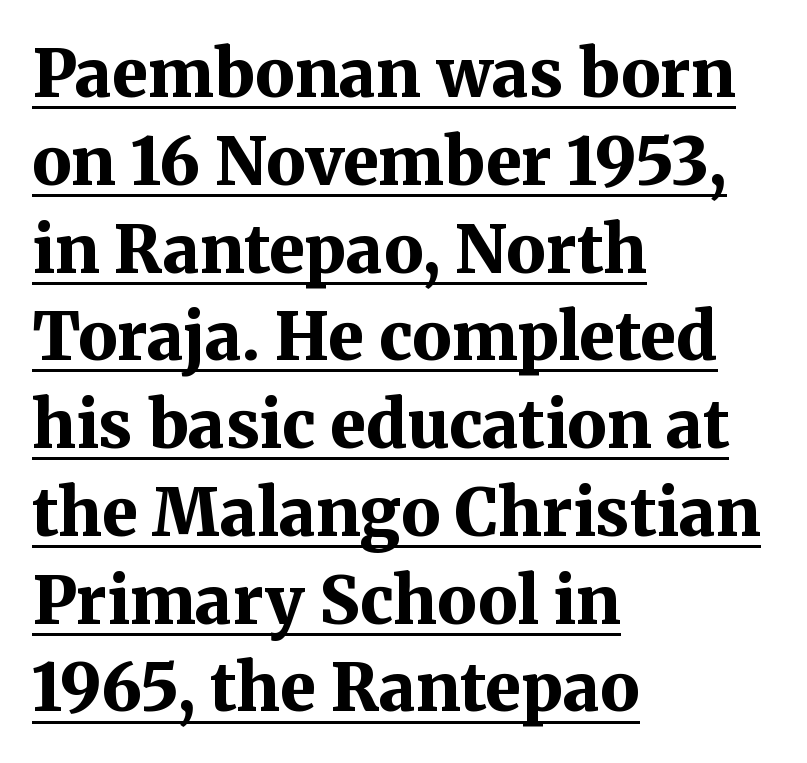
{"serif": "yes", "italic": "no", "bold": "yes", "weight": "bold", "width": "normal", "stroke_contrast": "medium", "x_height": "medium", "monospaced": "no", "underline": "yes", "align": "left", "line_spacing": "normal", "line_spacing_ratio": 1.33, "letter_spacing": "normal", "letter_spacing_em": 0.0, "glyph_px": 66}
